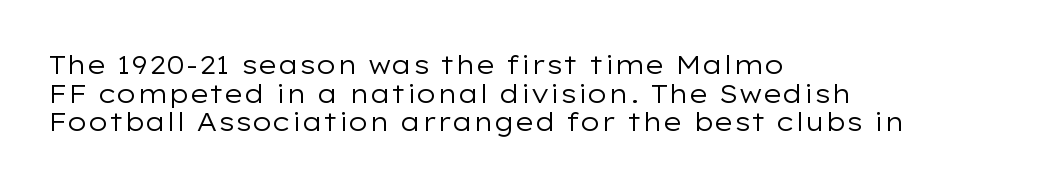
The image shows 26 px text type, upright; set left-aligned, tight line spacing (1.1x), normal letter spacing, not underlined.
